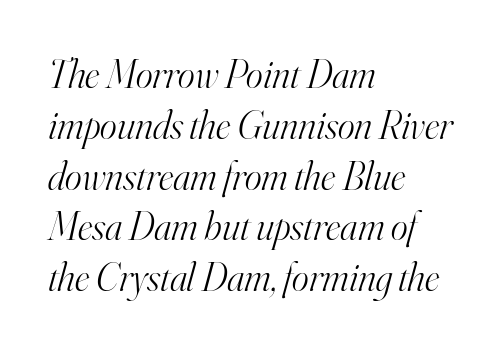
The image shows 40 px light serif type, italic (leaning right); set left-aligned, normal line spacing (1.27x), normal letter spacing, not underlined; high stroke contrast and a small x-height.
